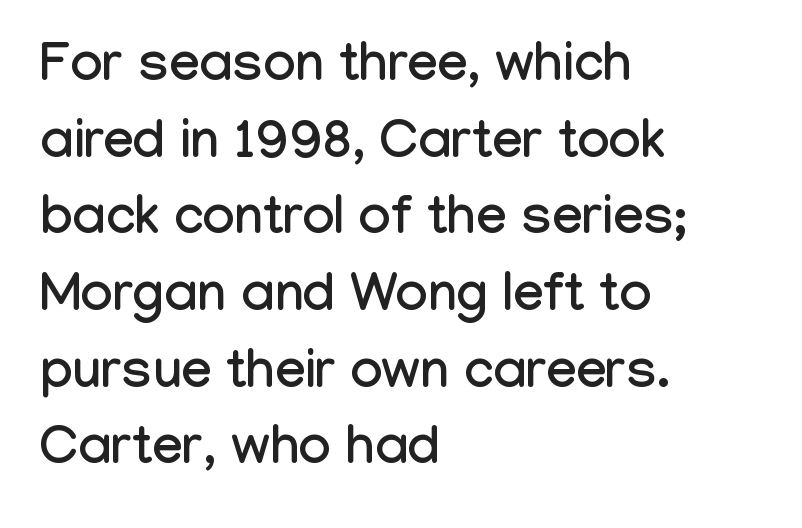
The strip under each line holds only bare page. Baseline-to-baseline distance is the conventional proportion of letter height. Character widths vary here, with narrow letters taking less room than wide ones. Line beginnings align vertically; line endings do not. The type sits square on the baseline with zero lean.
